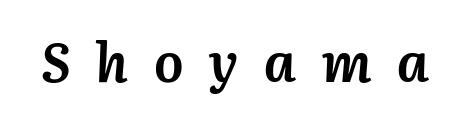
Q: Is the text bold? A: Yes.
Q: Is the text italic (slanted)? A: Yes, it leans right by about 3 degrees.
Q: Is the text underlined? A: No.
Q: Is the spacing between letters normal or unusually wide? A: Unusually wide.
Q: Width (condensed, normal, or wide)? A: Normal.
Q: Stroke contrast? A: Medium.
Q: x-height? A: Medium.
Q: Monospaced? A: No.
